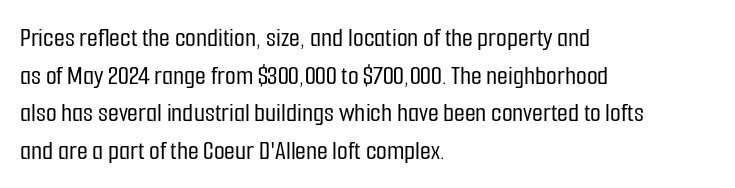
Q: Is the text italic (slanted)? A: No, it is upright.
Q: Is the typeface a serif or a sans-serif typeface? A: Sans-serif.
Q: Is the text underlined? A: No.
Q: How is the paragraph aligned? A: Left-aligned.
Q: Is the spacing between letters normal or unusually wide? A: Normal.
Q: Is the spacing between lines tight, normal or loose? A: Normal.
Q: Width (condensed, normal, or wide)? A: Condensed.
Q: Stroke contrast? A: Low.
Q: x-height? A: Medium.
Q: Monospaced? A: No.
